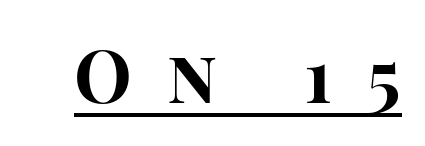
{"serif": "no", "italic": "no", "bold": "yes", "weight": "bold", "width": "normal", "stroke_contrast": "high", "x_height": "large", "monospaced": "no", "underline": "yes", "letter_spacing": "wide", "letter_spacing_em": 0.48, "glyph_px": 73}
